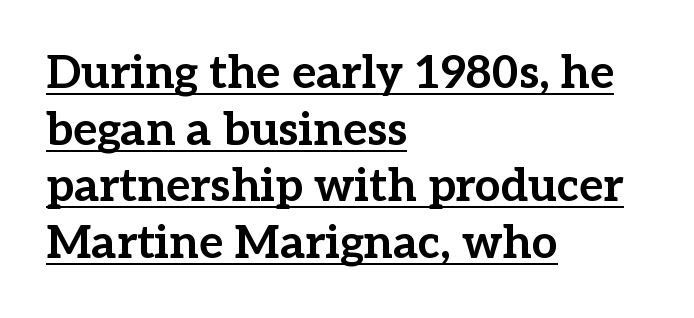
The letters advance in unequal steps, a hallmark of proportional type. A baseline rule has been typeset under these characters. What stands out about the letter spacing? Nothing — it is the standard amount. Typesetter's note: full bold, strokes at maximum text heaviness. The lines in this sample share a left origin and differ only in where they stop. This is roman type, the default non-slanted kind.
